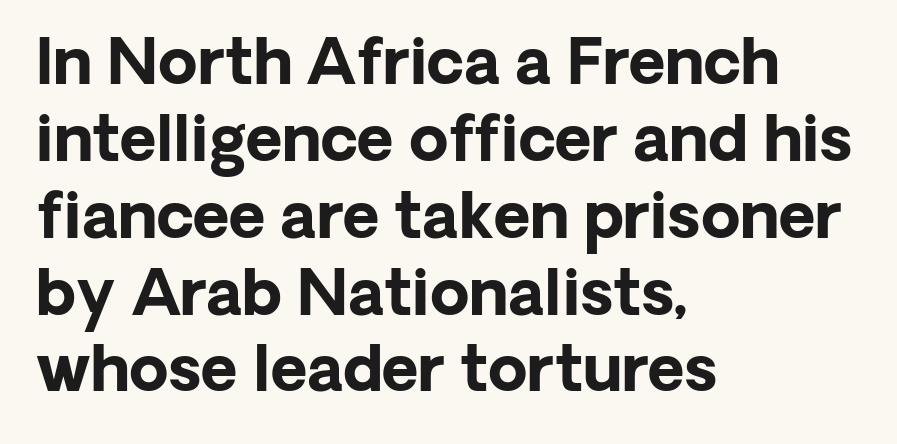
The image shows 63 px bold sans-serif type, upright; set left-aligned, line spacing 1.22x, normal letter spacing, not underlined; low stroke contrast and a medium x-height.
